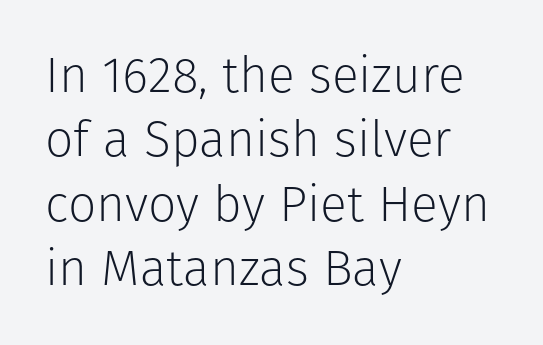
The image shows 50 px light sans-serif type, upright; set left-aligned, normal line spacing (1.29x), normal letter spacing, not underlined; low stroke contrast and a medium x-height.
